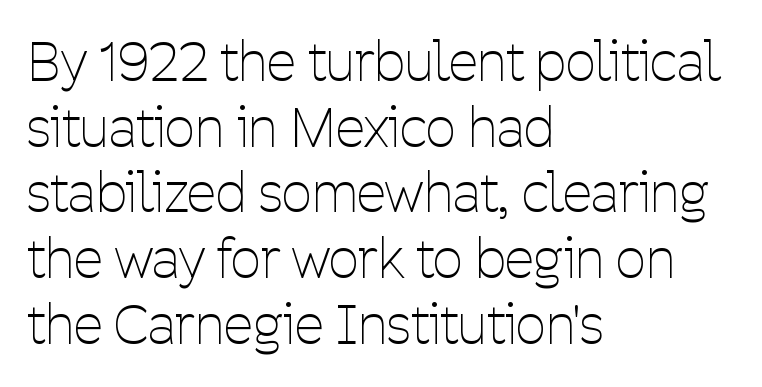
Q: Is the text bold? A: No.
Q: Is the text italic (slanted)? A: No, it is upright.
Q: Is the typeface a serif or a sans-serif typeface? A: Sans-serif.
Q: Is the text underlined? A: No.
Q: How is the paragraph aligned? A: Left-aligned.
Q: Is the spacing between letters normal or unusually wide? A: Normal.
Q: Width (condensed, normal, or wide)? A: Condensed.
Q: Stroke contrast? A: Low.
Q: x-height? A: Medium.
Q: Monospaced? A: No.
